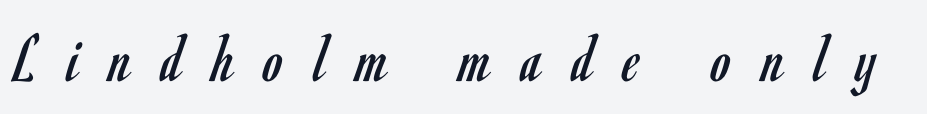
{"serif": "no", "bold": "no", "weight": "regular", "width": "condensed", "stroke_contrast": "low", "x_height": "small", "monospaced": "no", "underline": "no", "letter_spacing": "wide", "letter_spacing_em": 0.43, "glyph_px": 71}
